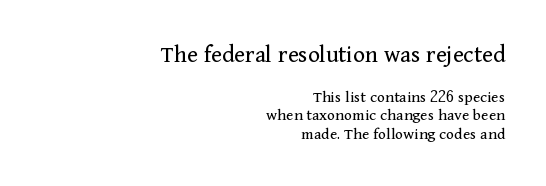
Q: Is the text bold? A: No.
Q: Is the text italic (slanted)? A: No, it is upright.
Q: Is the text underlined? A: No.
Q: How is the paragraph aligned? A: Right-aligned.
Q: Is the spacing between letters normal or unusually wide? A: Normal.
Q: Is the spacing between lines tight, normal or loose? A: Tight.
Q: Which block of text is set in a larger size, the first (top) or the second (bottom)? A: The first (top) one.
